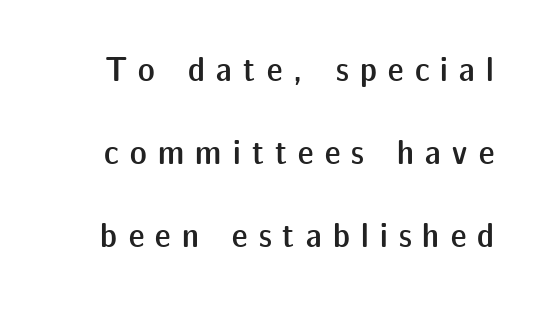
Character widths vary here, with narrow letters taking less room than wide ones. Stroke thickness is moderately raised; the sample reads as semibold. The designer dialed line spacing up above the default. The horizontal fit of the characters is loose and conspicuously gappy. Rule under the text: the space is simply empty. The rendering shows plain stroke endings on the letterforms — a sans-serif design.
